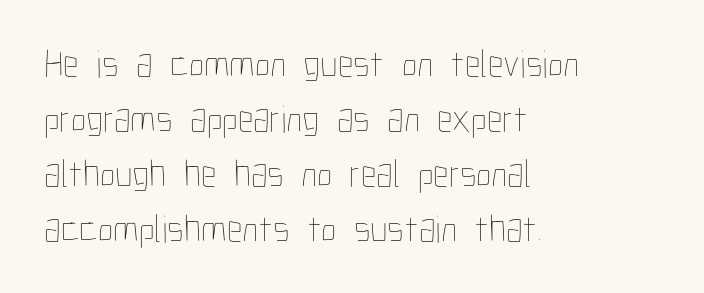
Q: Is the text bold? A: No.
Q: Is the text italic (slanted)? A: No, it is upright.
Q: Is the text underlined? A: No.
Q: How is the paragraph aligned? A: Left-aligned.
Q: Is the spacing between letters normal or unusually wide? A: Normal.
Q: Is the spacing between lines tight, normal or loose? A: Normal.
Q: Width (condensed, normal, or wide)? A: Condensed.
Q: Stroke contrast? A: Low.
Q: x-height? A: Medium.
Q: Monospaced? A: No.
